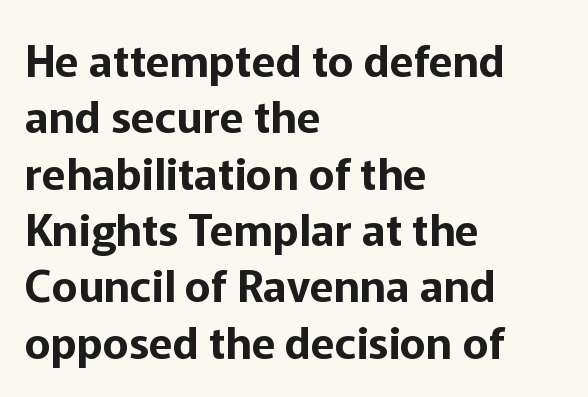
{"serif": "no", "italic": "no", "width": "normal", "stroke_contrast": "low", "x_height": "medium", "monospaced": "no", "underline": "no", "align": "left", "line_spacing": "normal", "line_spacing_ratio": 1.28, "letter_spacing": "normal", "letter_spacing_em": 0.0, "glyph_px": 44}
